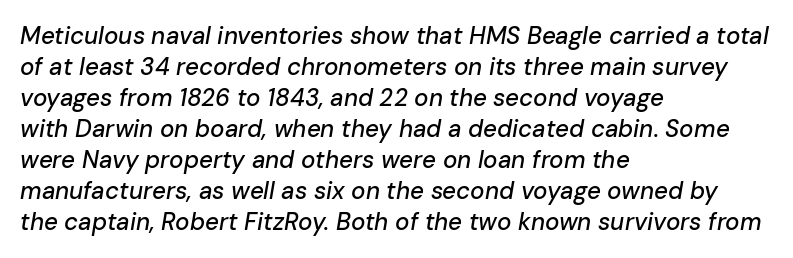
Caption: multi-line text, flush left, ragged right. Check the space under the baseline: it is left empty. This rendering leaves character spacing at its baseline value. You can tell it's italic because the verticals aren't actually vertical. Is there much room between lines? A standard amount, neither cramped nor airy.
